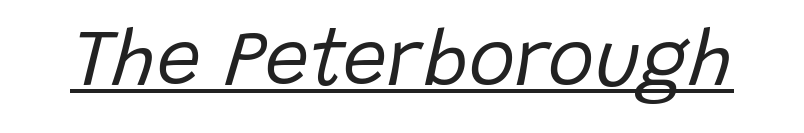
Q: Is the text bold? A: No.
Q: Is the text italic (slanted)? A: Yes, it leans right by about 15 degrees.
Q: Is the text underlined? A: Yes.
Q: Is the spacing between letters normal or unusually wide? A: Normal.
Q: Width (condensed, normal, or wide)? A: Normal.
Q: Stroke contrast? A: Low.
Q: x-height? A: Large.
Q: Monospaced? A: No.
